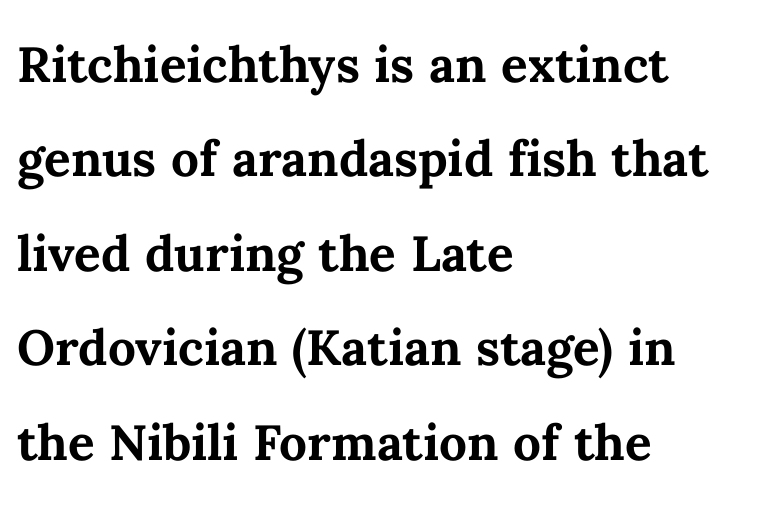
{"italic": "no", "bold": "yes", "weight": "semibold", "width": "normal", "stroke_contrast": "medium", "x_height": "medium", "monospaced": "no", "underline": "no", "align": "left", "line_spacing": "normal", "line_spacing_ratio": 1.43, "letter_spacing": "normal", "letter_spacing_em": 0.0, "glyph_px": 66}
